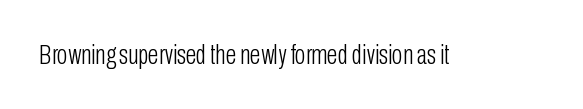
Q: Is the text bold? A: No.
Q: Is the text italic (slanted)? A: No, it is upright.
Q: Is the typeface a serif or a sans-serif typeface? A: Sans-serif.
Q: Is the text underlined? A: No.
Q: Is the spacing between letters normal or unusually wide? A: Normal.
Q: Width (condensed, normal, or wide)? A: Condensed.
Q: Stroke contrast? A: Low.
Q: x-height? A: Medium.
Q: Monospaced? A: No.
